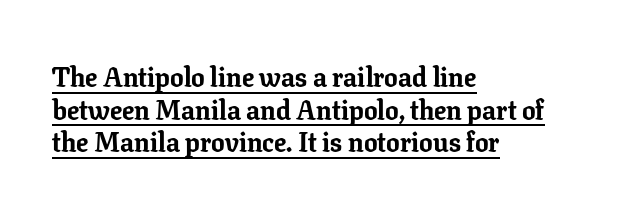
{"italic": "no", "bold": "yes", "underline": "yes", "align": "left", "line_spacing_ratio": 1.21, "letter_spacing": "normal", "letter_spacing_em": 0.0, "glyph_px": 27}
